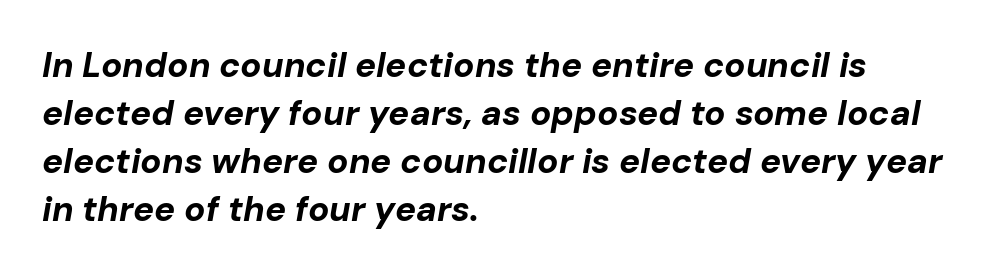
The image shows 35 px bold type, italic (leaning right); set left-aligned, normal line spacing (1.37x), normal letter spacing, not underlined; low stroke contrast and a medium x-height.
